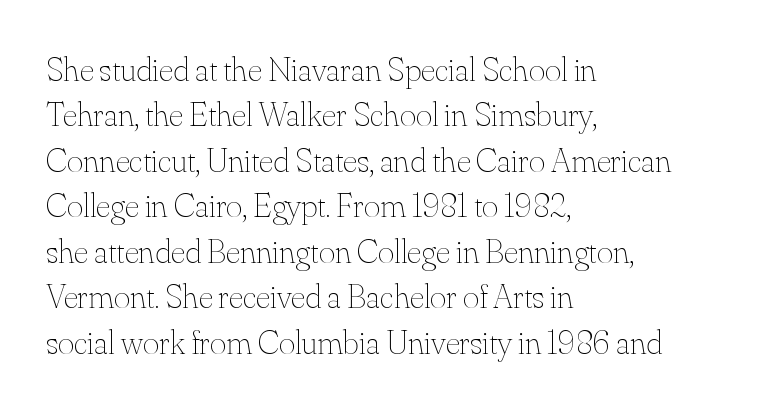
The image shows 35 px thin type, upright; set left-aligned, normal line spacing (1.3x), normal letter spacing, not underlined; medium stroke contrast and a small x-height.
